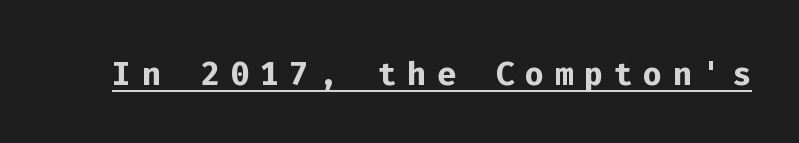
The image shows 45 px semibold sans-serif type, upright, monospaced; set unusually wide letter spacing (+0.23 em), underlined; low stroke contrast and a medium x-height.
